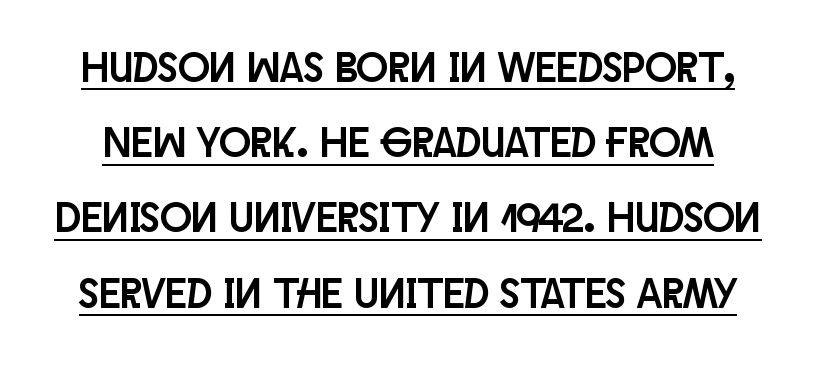
In terms of letterform style, serifs are entirely absent. A typographer would call this underscored text. Designer's note — italics off, roman on. Between one letter and the next there's only the usual sliver of space.
